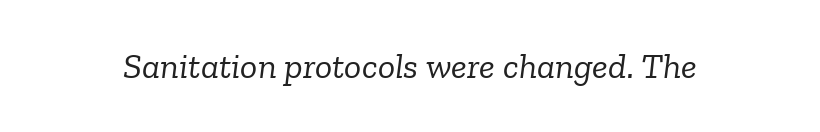
The image shows 36 px light serif type, italic (leaning right); set normal letter spacing, not underlined; low stroke contrast and a medium x-height.
